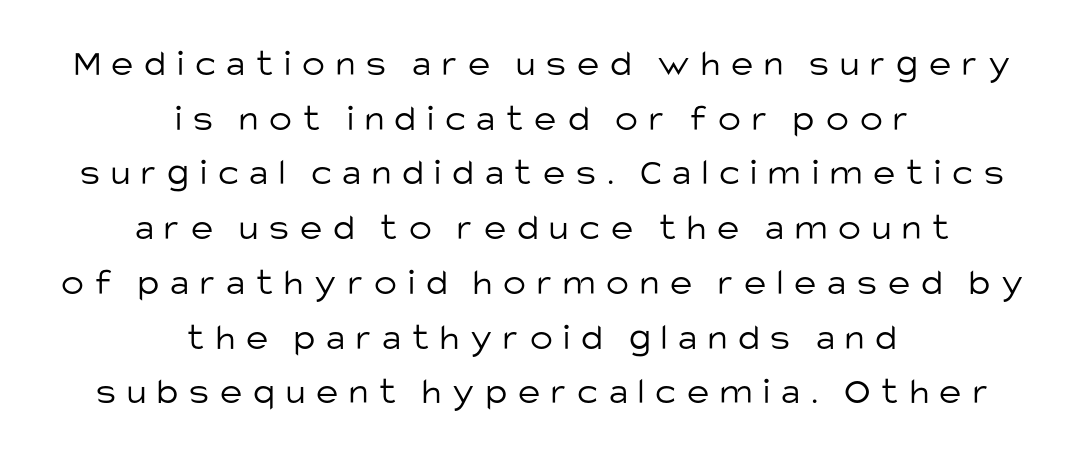
Q: Is the text bold? A: No.
Q: Is the text italic (slanted)? A: No, it is upright.
Q: Is the typeface a serif or a sans-serif typeface? A: Sans-serif.
Q: Is the text underlined? A: No.
Q: How is the paragraph aligned? A: Centered.
Q: Is the spacing between letters normal or unusually wide? A: Unusually wide.
Q: Is the spacing between lines tight, normal or loose? A: Normal.
Q: Width (condensed, normal, or wide)? A: Normal.
Q: Stroke contrast? A: Low.
Q: x-height? A: Large.
Q: Monospaced? A: No.
